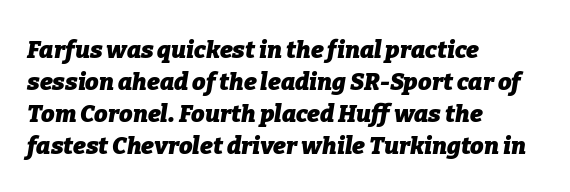
The image shows 24 px bold type, italic (leaning right); set left-aligned, normal line spacing (1.34x), normal letter spacing, not underlined.
